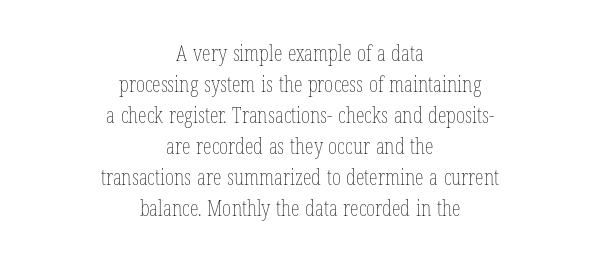
{"italic": "no", "bold": "no", "underline": "no", "align": "center", "line_spacing": "normal", "line_spacing_ratio": 1.41, "letter_spacing": "normal", "letter_spacing_em": 0.0, "glyph_px": 22}
